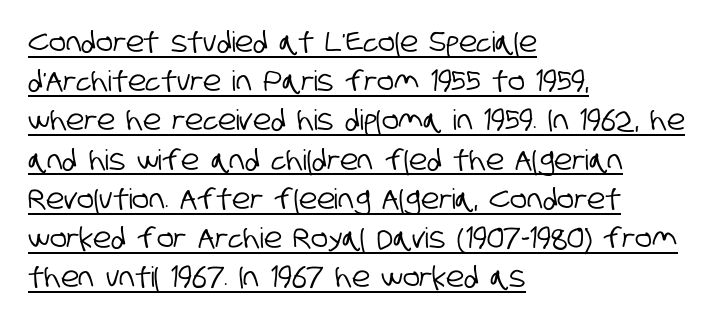
The rendering anchors every line to the left-hand side. Underlined type. The face used here is a sans, in the tradition of grotesques and geometrics. Looks like regular typesetting: each glyph gets only the width it needs. Normally led — the rows are evenly, conventionally spaced. In terms of letterspacing, this is plain default setting.
